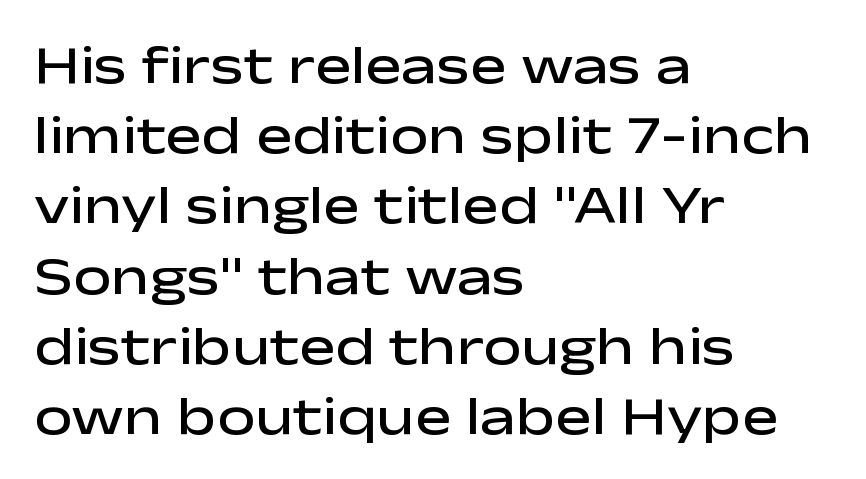
The image shows 54 px semibold, wide sans-serif type, upright; set left-aligned, normal line spacing (1.3x), normal letter spacing, not underlined; low stroke contrast and a medium x-height.
